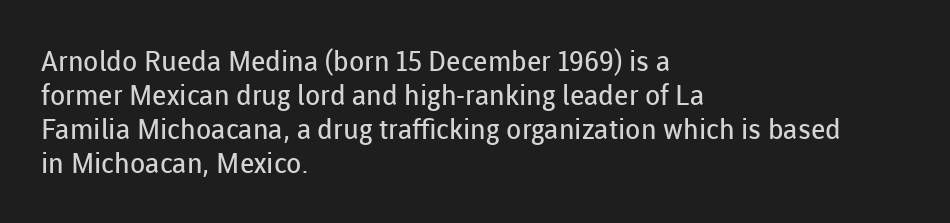
The image shows 28 px regular-weight sans-serif type, upright; set left-aligned, line spacing 1.22x, normal letter spacing, not underlined; low stroke contrast and a medium x-height.
